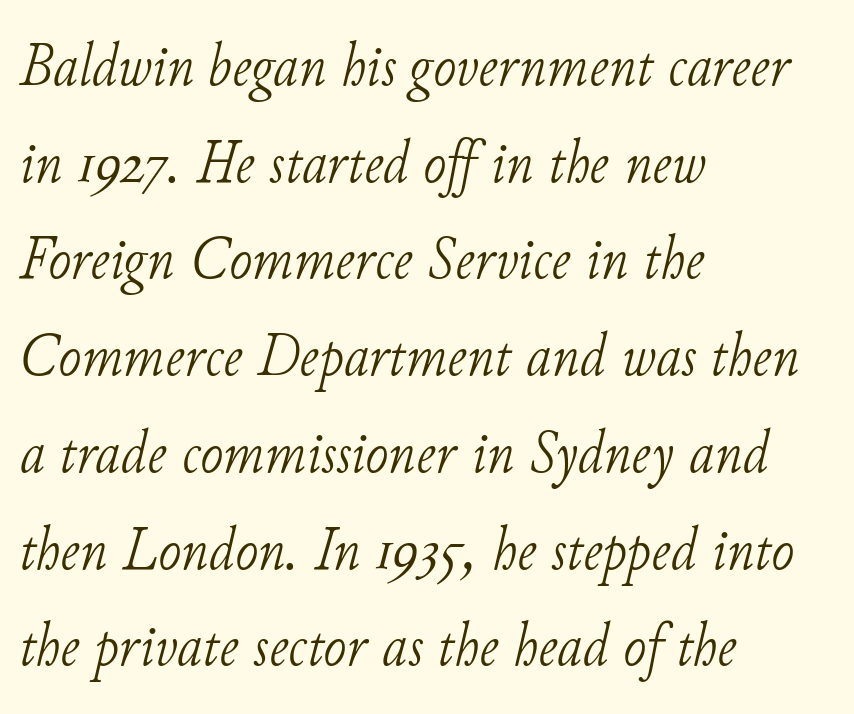
Q: Is the text bold? A: No.
Q: Is the text italic (slanted)? A: Yes, it leans right by about 11 degrees.
Q: Is the typeface a serif or a sans-serif typeface? A: Serif.
Q: Is the text underlined? A: No.
Q: How is the paragraph aligned? A: Left-aligned.
Q: Is the spacing between letters normal or unusually wide? A: Normal.
Q: Is the spacing between lines tight, normal or loose? A: Normal.
Q: Width (condensed, normal, or wide)? A: Normal.
Q: Stroke contrast? A: Low.
Q: x-height? A: Small.
Q: Monospaced? A: No.
